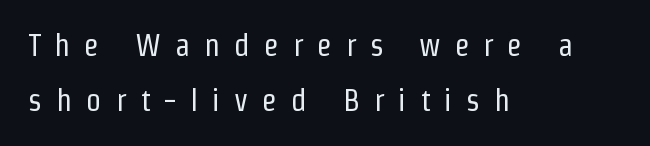
A classic flush-left, rag-right setting is used for this passage. Look at the tracking — it's clearly loosened, letters drifting apart. The letters advance in unequal steps, a hallmark of proportional type. Are there feet on the stems? There aren't — it's a sans. It's the straight-up-and-down kind of type.
